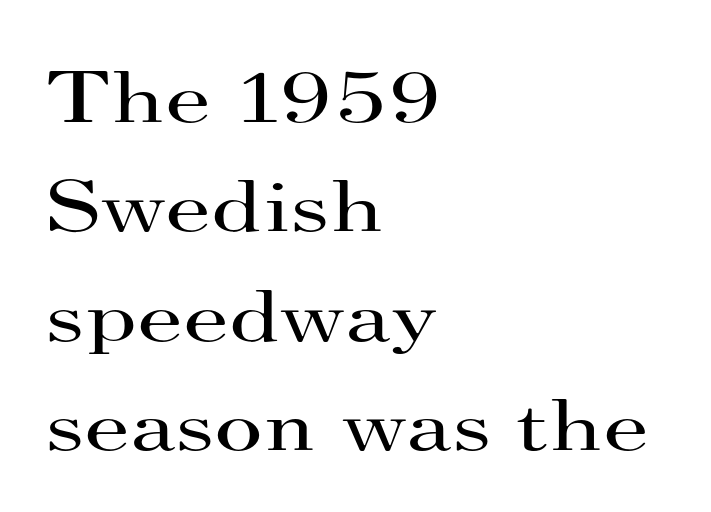
{"serif": "yes", "italic": "no", "bold": "no", "weight": "regular", "width": "wide", "stroke_contrast": "high", "x_height": "small", "monospaced": "no", "underline": "no", "align": "left", "line_spacing": "normal", "line_spacing_ratio": 1.46, "letter_spacing": "normal", "letter_spacing_em": 0.0, "glyph_px": 75}
